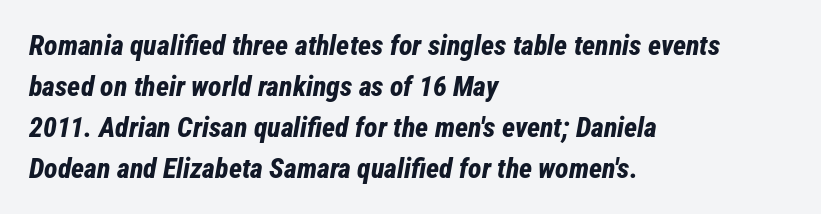
The image shows 28 px bold, condensed type, italic (leaning right); set left-aligned, normal line spacing (1.46x), normal letter spacing, not underlined; low stroke contrast and a medium x-height.
